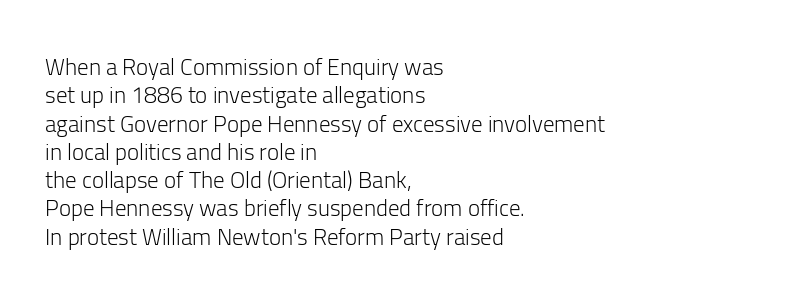
Nobody touched the tracking dial on this one. Visually the block forms a straight wall on the left and a jagged coastline on the right. Posture: upright roman. Beneath every word, the page is bare.
